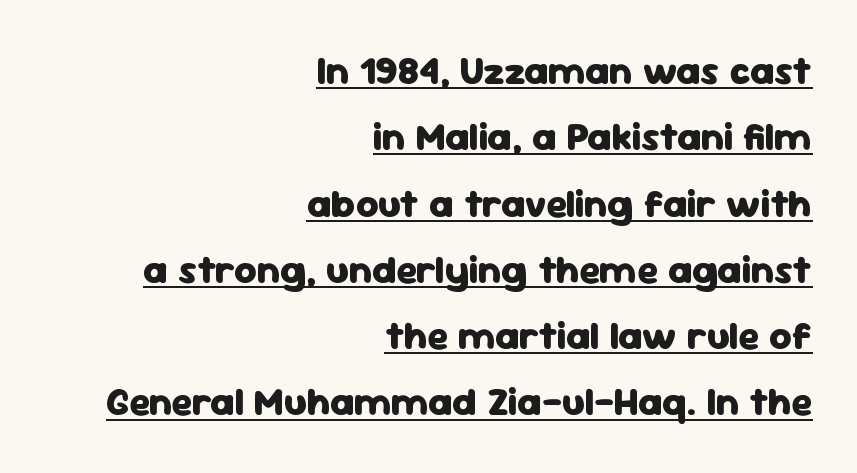
Line ends are locked; line starts wander. The rendering uses a moderate line-height, typical for paragraphs. The passage shown is underscored from start to finish. Serifs: no, the terminals of the letterforms are clean. Weight: bold. The lettering holds an erect, upright posture throughout.
